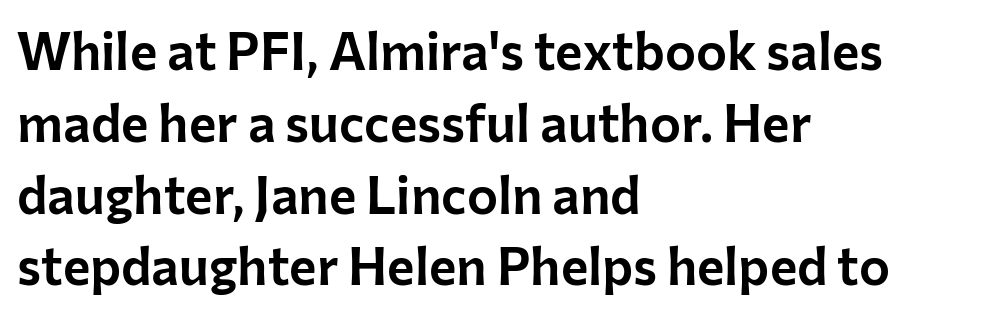
{"serif": "no", "italic": "no", "width": "normal", "stroke_contrast": "low", "x_height": "medium", "monospaced": "no", "underline": "no", "align": "left", "line_spacing": "normal", "line_spacing_ratio": 1.38, "letter_spacing": "normal", "letter_spacing_em": 0.0, "glyph_px": 52}
